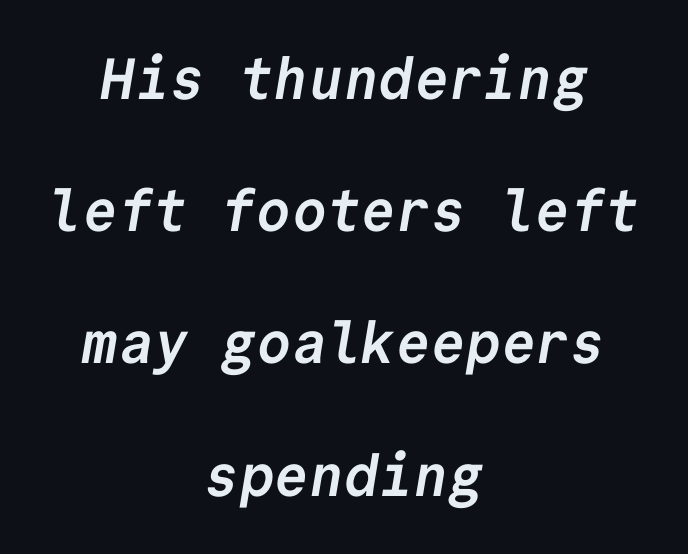
Descenders are the only things crossing below the line. The typesetter chose a symmetrical, centered arrangement here. Successive baselines arrive slowly, with a big drop between each. Nothing unusual about the tracking: characters are spaced as the font intends. What weight is shown? A full bold with thick strokes.
